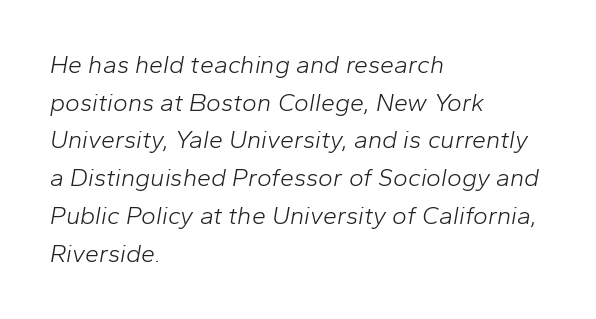
Q: Is the text bold? A: No.
Q: Is the text italic (slanted)? A: Yes, it leans right by about 10 degrees.
Q: Is the text underlined? A: No.
Q: How is the paragraph aligned? A: Left-aligned.
Q: Is the spacing between letters normal or unusually wide? A: Normal.
Q: Is the spacing between lines tight, normal or loose? A: Normal.
